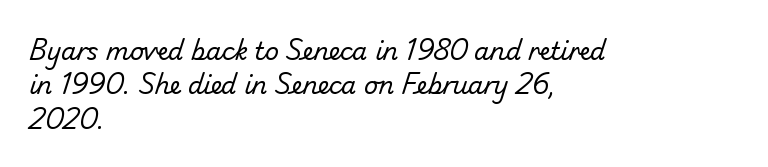
Q: Is the text bold? A: No.
Q: Is the text underlined? A: No.
Q: How is the paragraph aligned? A: Left-aligned.
Q: Is the spacing between letters normal or unusually wide? A: Normal.
Q: Is the spacing between lines tight, normal or loose? A: Normal.
